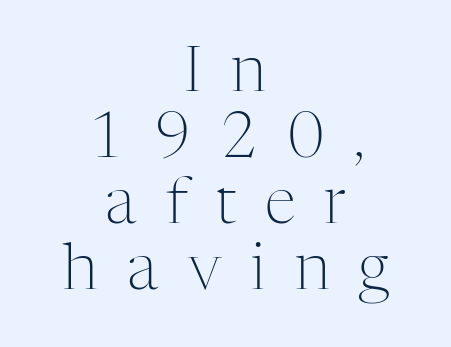
The image shows 63 px light serif type, upright; set centered, tight line spacing (1.05x), unusually wide letter spacing (+0.46 em), not underlined; medium stroke contrast and a medium x-height.
